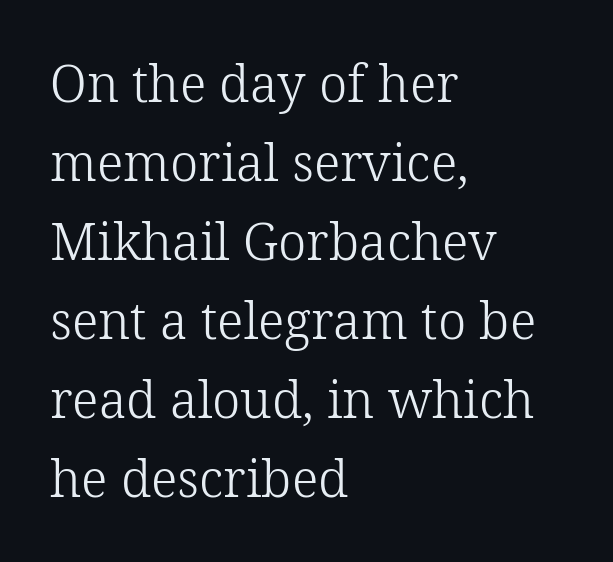
The image shows 51 px light serif type, upright; set left-aligned, normal line spacing (1.55x), normal letter spacing, not underlined; low stroke contrast and a medium x-height.
